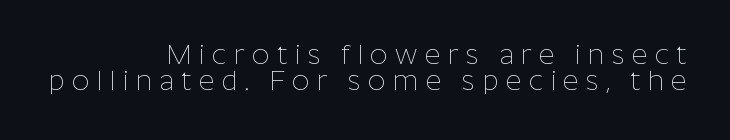
The leading is snug, giving the passage a crowded texture. Display-style spreading of the glyphs; the letterfit is very open. Ordinary non-slanted type is in use. The font sits on the lighter half of the weight spectrum, regular included.
